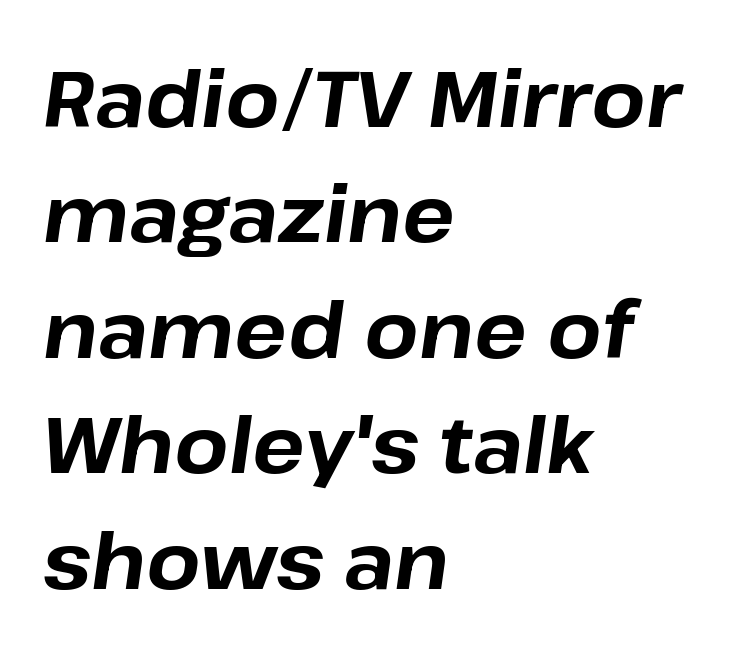
Q: Is the text bold? A: Yes.
Q: Is the text italic (slanted)? A: Yes, it leans right by about 8 degrees.
Q: Is the text underlined? A: No.
Q: How is the paragraph aligned? A: Left-aligned.
Q: Is the spacing between letters normal or unusually wide? A: Normal.
Q: Is the spacing between lines tight, normal or loose? A: Normal.
Q: Width (condensed, normal, or wide)? A: Normal.
Q: Stroke contrast? A: Low.
Q: x-height? A: Medium.
Q: Monospaced? A: No.
